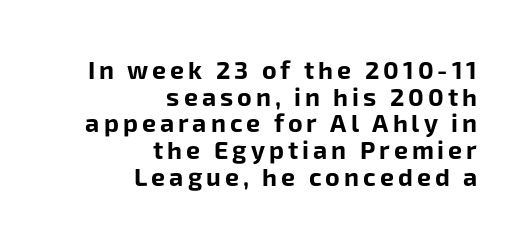
Leading: reduced. Posture: upright roman. Its strokes are broad and dark, the hallmark of bold type. The paragraph has a hard right edge and a soft left edge. Rule under the text: the space is simply empty.
